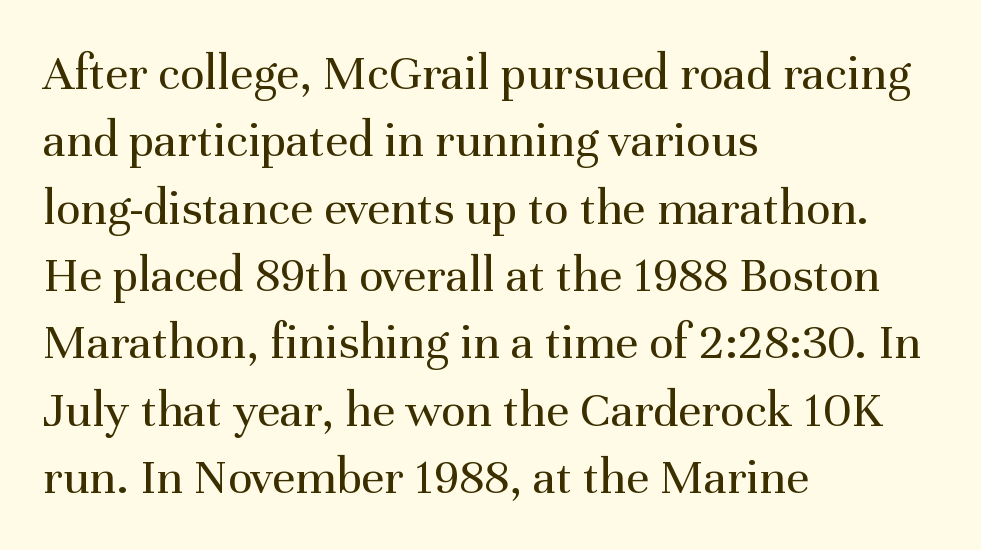
Each letter keeps its own natural width here, so spacing adapts to shape. Where is the straight margin? On the left. Rule under the text: the space is simply empty. Regarding serifs, this sample has them. Is there much room between lines? A standard amount, neither cramped nor airy. Italic? Not at all — the glyphs are vertical.
